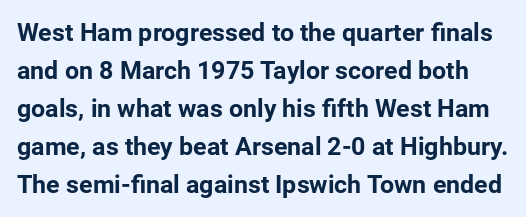
Q: Is the text bold? A: Yes.
Q: Is the text italic (slanted)? A: No, it is upright.
Q: Is the text underlined? A: No.
Q: Is the spacing between letters normal or unusually wide? A: Normal.
Q: Is the spacing between lines tight, normal or loose? A: Normal.
